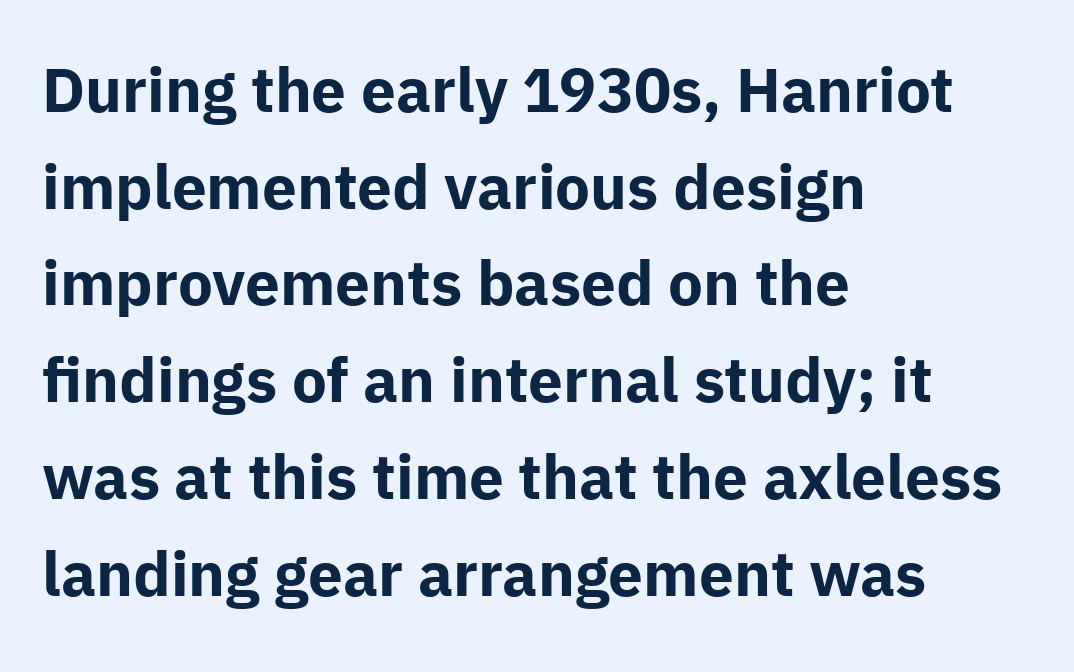
The image shows 62 px bold sans-serif type, upright; set left-aligned, normal line spacing (1.56x), normal letter spacing, not underlined; low stroke contrast and a medium x-height.
